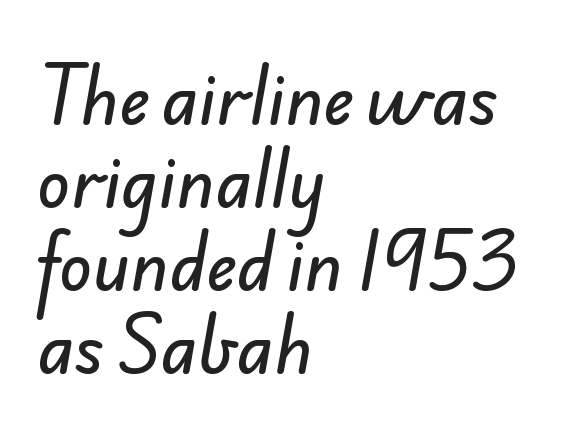
Q: Is the typeface a serif or a sans-serif typeface? A: Sans-serif.
Q: Is the text underlined? A: No.
Q: How is the paragraph aligned? A: Left-aligned.
Q: Is the spacing between letters normal or unusually wide? A: Normal.
Q: Width (condensed, normal, or wide)? A: Normal.
Q: Stroke contrast? A: Low.
Q: x-height? A: Small.
Q: Monospaced? A: No.
